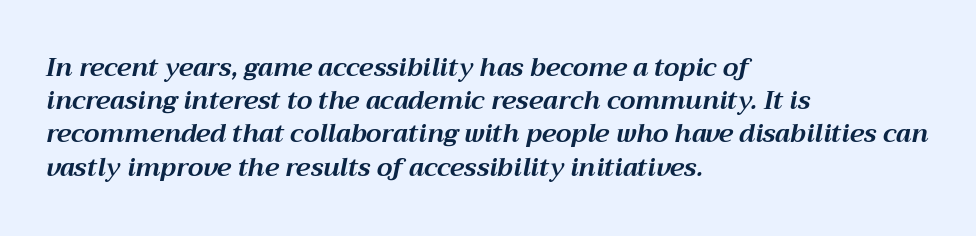
{"italic": "yes", "lean": "right", "slant_degrees": 12, "bold": "yes", "underline": "no", "align": "left", "line_spacing": "normal", "line_spacing_ratio": 1.33, "letter_spacing": "normal", "letter_spacing_em": 0.0, "glyph_px": 25}
